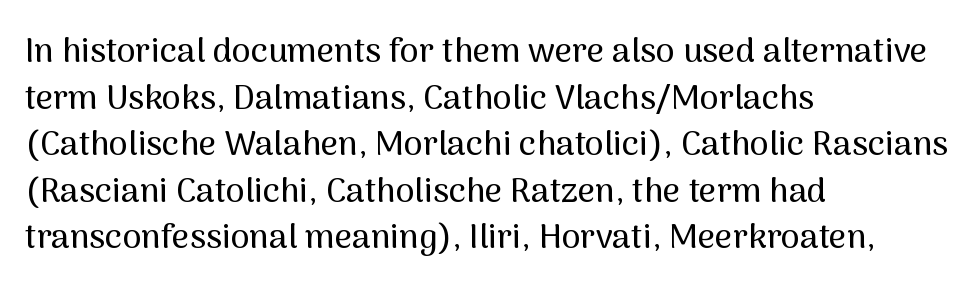
Q: Is the text italic (slanted)? A: No, it is upright.
Q: Is the typeface a serif or a sans-serif typeface? A: Sans-serif.
Q: Is the text underlined? A: No.
Q: How is the paragraph aligned? A: Left-aligned.
Q: Is the spacing between letters normal or unusually wide? A: Normal.
Q: Is the spacing between lines tight, normal or loose? A: Normal.
Q: Width (condensed, normal, or wide)? A: Normal.
Q: Stroke contrast? A: Medium.
Q: x-height? A: Medium.
Q: Monospaced? A: No.
